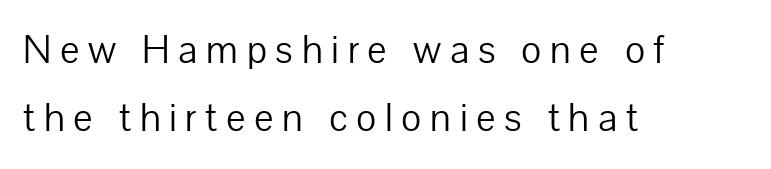
{"serif": "no", "italic": "no", "bold": "no", "weight": "light", "width": "normal", "stroke_contrast": "low", "x_height": "medium", "monospaced": "no", "underline": "no", "align": "left", "line_spacing": "normal", "line_spacing_ratio": 1.66, "letter_spacing": "wide", "letter_spacing_em": 0.21, "glyph_px": 41}
